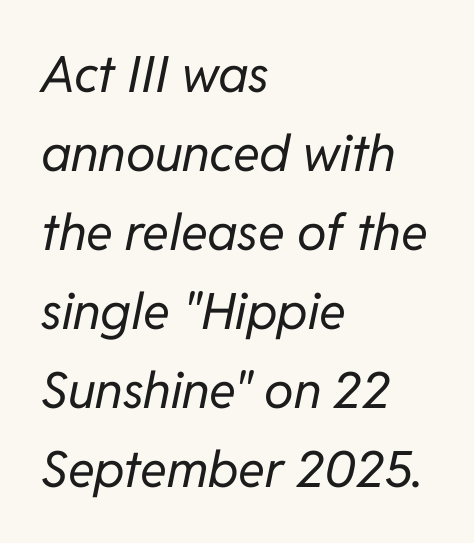
{"italic": "yes", "lean": "right", "slant_degrees": 11, "bold": "no", "weight": "regular", "width": "normal", "stroke_contrast": "low", "x_height": "medium", "monospaced": "no", "underline": "no", "align": "left", "line_spacing": "normal", "line_spacing_ratio": 1.58, "letter_spacing": "normal", "letter_spacing_em": 0.0, "glyph_px": 50}
